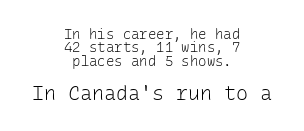
Q: Is the text bold? A: No.
Q: Is the text italic (slanted)? A: No, it is upright.
Q: Is the text underlined? A: No.
Q: How is the paragraph aligned? A: Centered.
Q: Is the spacing between letters normal or unusually wide? A: Normal.
Q: Is the spacing between lines tight, normal or loose? A: Tight.
Q: Which block of text is set in a larger size, the first (top) or the second (bottom)? A: The second (bottom) one.
